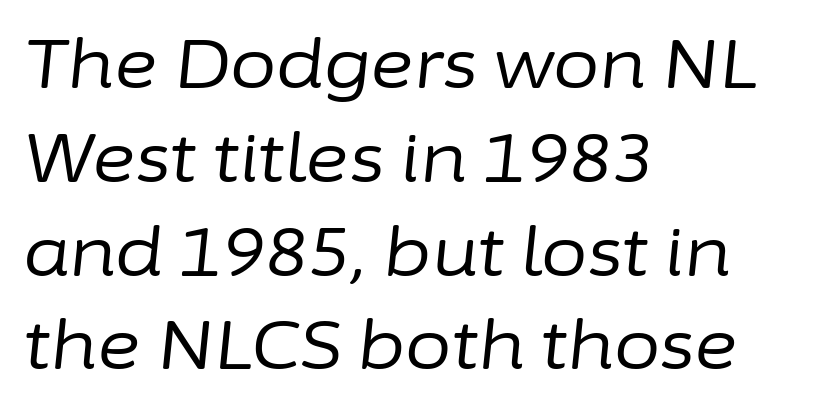
Default kerning and tracking; the words read as compact shapes. Yep, that's italic — everything's leaning. Honestly, there is no underline to notice here at all. Do the characters align in a grid? No, the font is proportional. Counters stay open thanks to moderate or lighter strokes. This sample keeps an unexceptional amount of space between lines.
